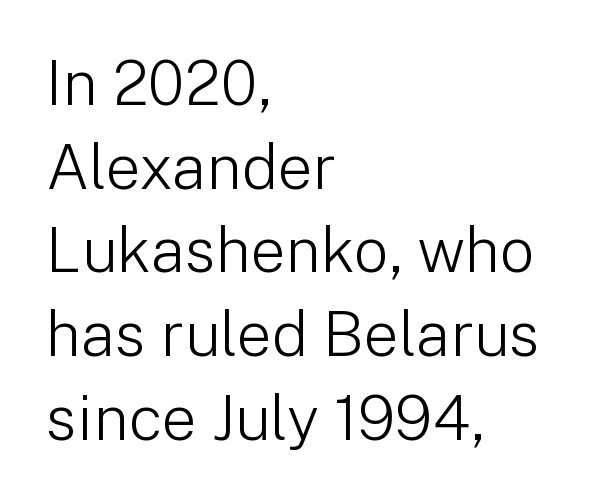
{"serif": "no", "italic": "no", "bold": "no", "weight": "light", "width": "normal", "stroke_contrast": "low", "x_height": "medium", "monospaced": "no", "underline": "no", "align": "left", "line_spacing": "normal", "line_spacing_ratio": 1.35, "letter_spacing": "normal", "letter_spacing_em": 0.0, "glyph_px": 62}
